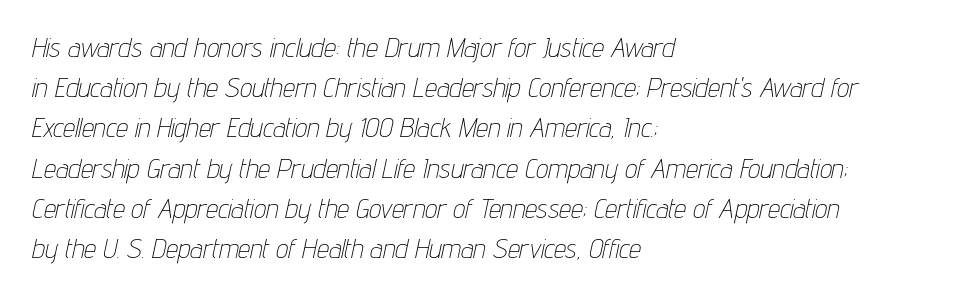
Beneath every word, the page is bare. Each line starts at the same left margin while the right side varies. Think standard paragraph weight, or any step lighter than that. The line-height multiplier appears to be the usual default. Nobody touched the tracking dial on this one.
